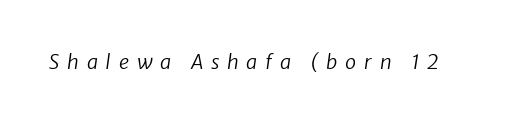
The image shows 20 px text type, italic (leaning right); set unusually wide letter spacing (+0.39 em), not underlined.
